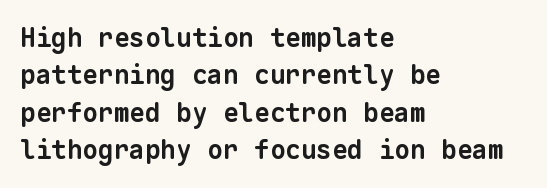
Q: Is the text bold? A: Yes.
Q: Is the text underlined? A: No.
Q: How is the paragraph aligned? A: Left-aligned.
Q: Is the spacing between letters normal or unusually wide? A: Normal.
Q: Is the spacing between lines tight, normal or loose? A: Normal.
